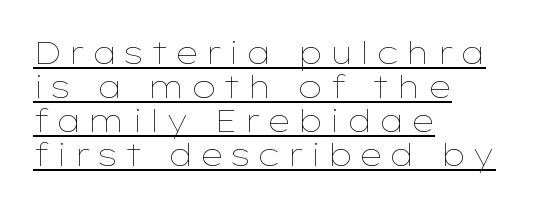
{"italic": "no", "bold": "no", "weight": "thin", "width": "wide", "stroke_contrast": "low", "x_height": "medium", "monospaced": "no", "underline": "yes", "align": "left", "line_spacing": "tight", "line_spacing_ratio": 1.1, "letter_spacing": "wide", "letter_spacing_em": 0.2, "glyph_px": 31}
